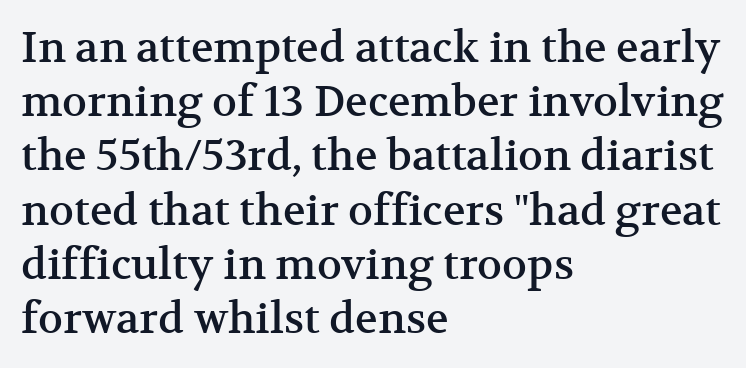
Decoration check: the copy has no underline. This rendering employs a face with finishing strokes, i.e., a serif. Students, observe: this is what conventionally led text looks like. The passage shown is typed in a proportional face where columns would drift. A roman cut, with each character standing at attention. In terms of letterspacing, this is plain default setting.
